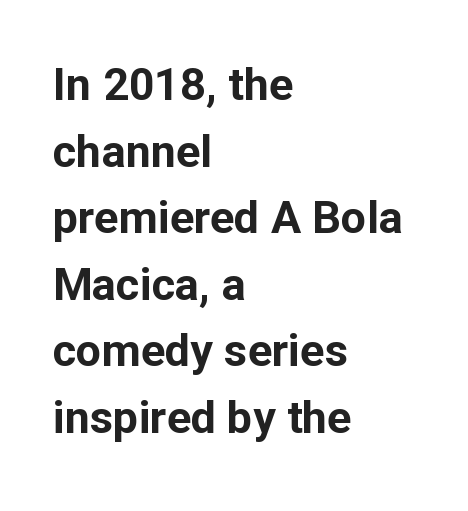
Q: Is the text bold? A: Yes.
Q: Is the text italic (slanted)? A: No, it is upright.
Q: Is the typeface a serif or a sans-serif typeface? A: Sans-serif.
Q: Is the text underlined? A: No.
Q: How is the paragraph aligned? A: Left-aligned.
Q: Is the spacing between letters normal or unusually wide? A: Normal.
Q: Is the spacing between lines tight, normal or loose? A: Normal.
Q: Width (condensed, normal, or wide)? A: Normal.
Q: Stroke contrast? A: Low.
Q: x-height? A: Medium.
Q: Monospaced? A: No.
